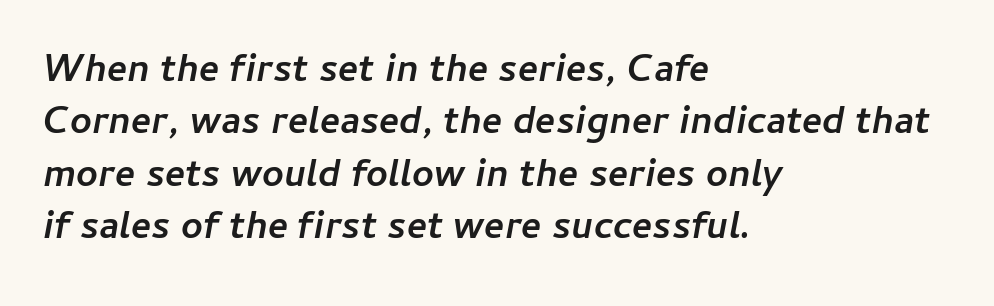
{"italic": "yes", "lean": "right", "slant_degrees": 11, "bold": "yes", "weight": "semibold", "width": "normal", "stroke_contrast": "low", "x_height": "medium", "monospaced": "no", "underline": "no", "align": "left", "line_spacing": "normal", "line_spacing_ratio": 1.38, "letter_spacing": "normal", "letter_spacing_em": 0.0, "glyph_px": 38}
